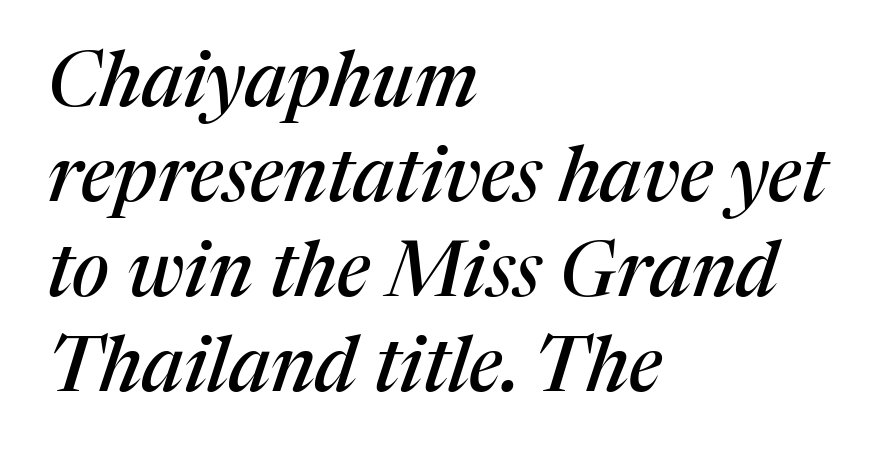
The image shows 76 px serif type, italic (leaning right); set left-aligned, normal line spacing (1.25x), normal letter spacing, not underlined; medium stroke contrast and a medium x-height.
